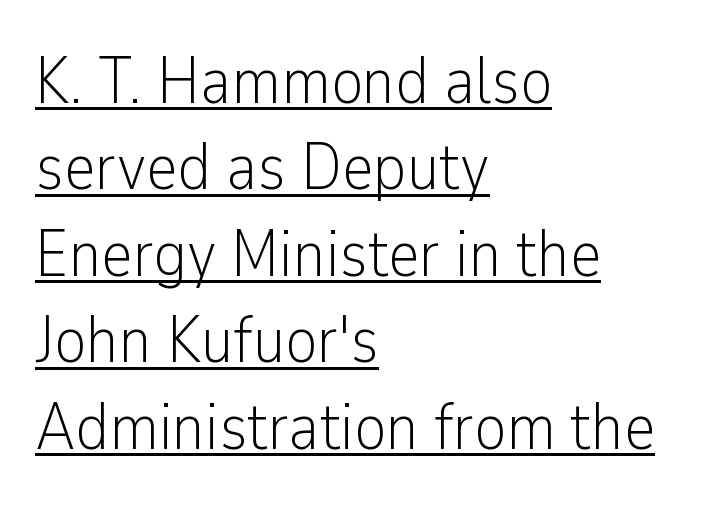
{"serif": "no", "italic": "no", "bold": "no", "weight": "light", "width": "condensed", "stroke_contrast": "low", "x_height": "medium", "monospaced": "no", "underline": "yes", "align": "left", "line_spacing": "normal", "line_spacing_ratio": 1.29, "letter_spacing": "normal", "letter_spacing_em": 0.0, "glyph_px": 67}
